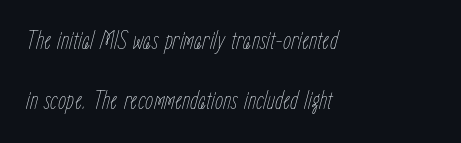
Q: Is the text bold? A: No.
Q: Is the text italic (slanted)? A: Yes, it leans right by about 15 degrees.
Q: Is the text underlined? A: No.
Q: How is the paragraph aligned? A: Left-aligned.
Q: Is the spacing between letters normal or unusually wide? A: Normal.
Q: Is the spacing between lines tight, normal or loose? A: Loose.
